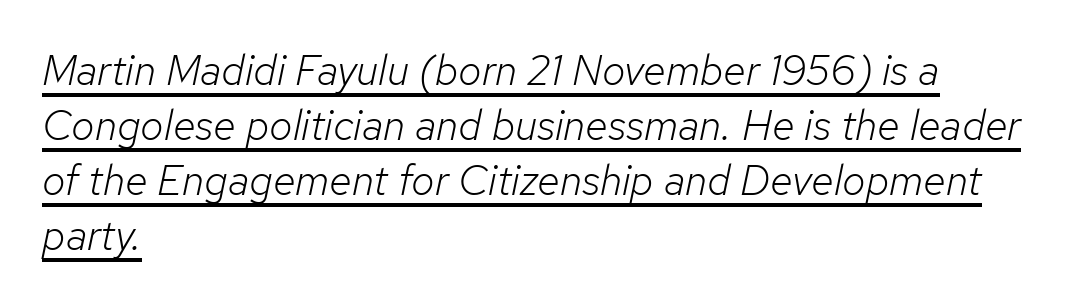
Q: Is the text bold? A: No.
Q: Is the text italic (slanted)? A: Yes, it leans right by about 12 degrees.
Q: Is the text underlined? A: Yes.
Q: How is the paragraph aligned? A: Left-aligned.
Q: Is the spacing between letters normal or unusually wide? A: Normal.
Q: Is the spacing between lines tight, normal or loose? A: Normal.
Q: Width (condensed, normal, or wide)? A: Normal.
Q: Stroke contrast? A: Low.
Q: x-height? A: Medium.
Q: Monospaced? A: No.
